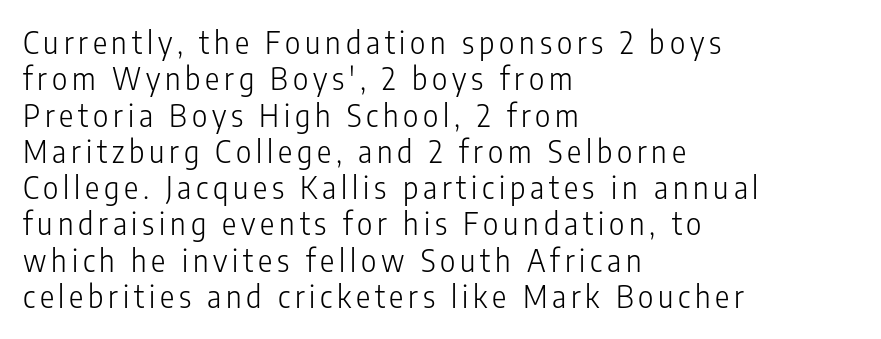
The image shows 30 px light, condensed sans-serif type, upright; set left-aligned, line spacing 1.21x, not underlined; low stroke contrast and a medium x-height.
